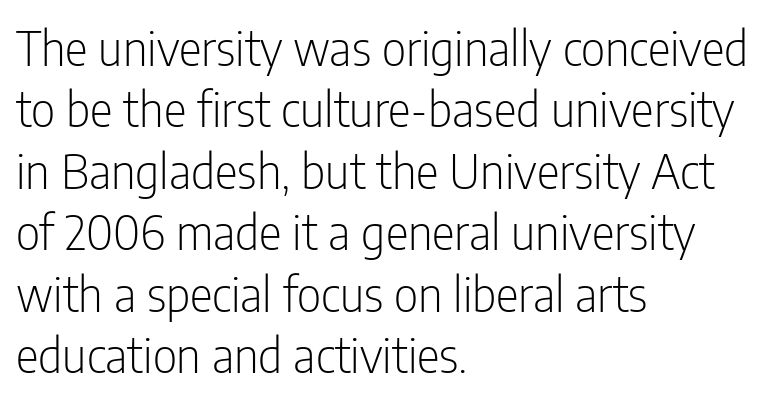
Stem width sits at or under what a default text font uses. The typography opts for an upright posture over an oblique one. Nobody touched the tracking dial on this one. No feet cap the strokes, marking this as sans-serif type. The rendering uses natural spacing where letterforms have individual widths. The space directly below the letters is spotless.
